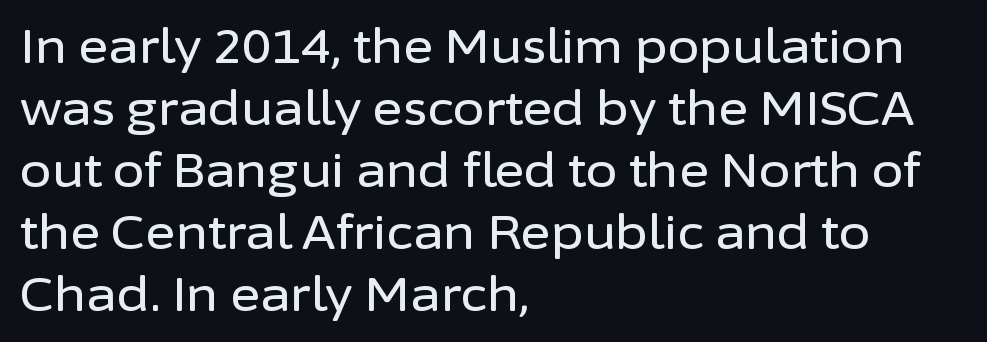
The image shows 46 px sans-serif type, upright; set left-aligned, normal line spacing (1.35x), normal letter spacing, not underlined; low stroke contrast and a medium x-height.
